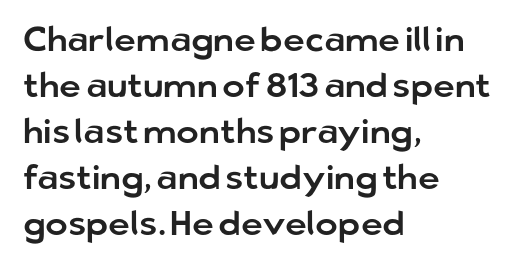
{"serif": "no", "italic": "no", "width": "normal", "stroke_contrast": "low", "x_height": "medium", "monospaced": "no", "underline": "no", "align": "left", "line_spacing": "normal", "line_spacing_ratio": 1.35, "letter_spacing": "normal", "letter_spacing_em": 0.0, "glyph_px": 34}
